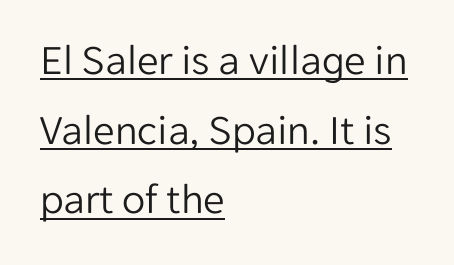
{"serif": "no", "italic": "no", "bold": "no", "weight": "light", "width": "normal", "stroke_contrast": "low", "x_height": "medium", "monospaced": "no", "underline": "yes", "align": "left", "line_spacing": "normal", "line_spacing_ratio": 1.62, "letter_spacing": "normal", "letter_spacing_em": 0.0, "glyph_px": 43}
